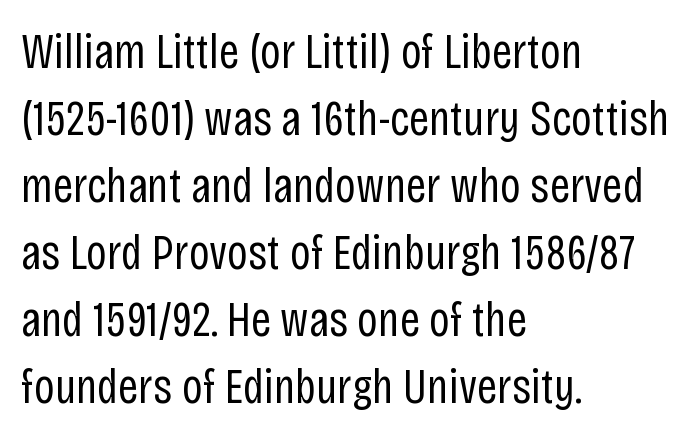
Counters stay open thanks to moderate or lighter strokes. Nobody drew a line under any word here. The letterforms sit shoulder to shoulder at normal distance. This sample uses an upright cut, with every glyph sitting square on the baseline.
